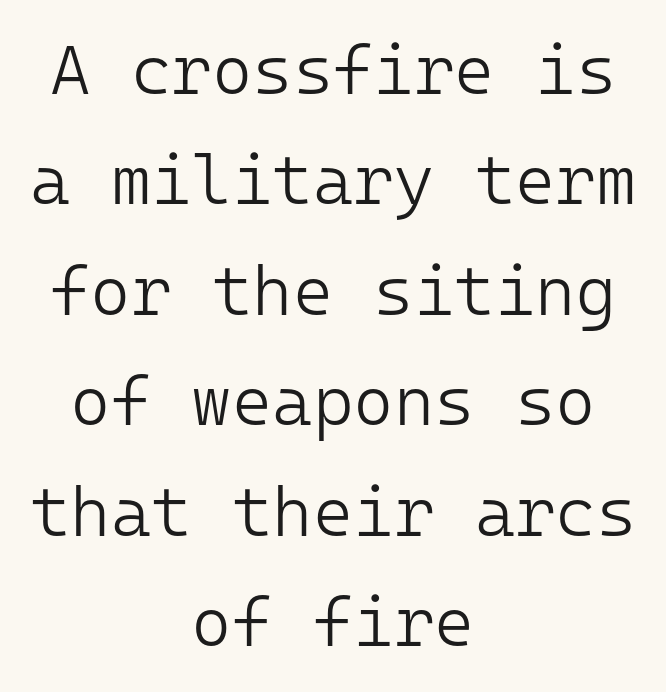
Q: Is the text bold? A: No.
Q: Is the text italic (slanted)? A: No, it is upright.
Q: Is the typeface a serif or a sans-serif typeface? A: Sans-serif.
Q: Is the text underlined? A: No.
Q: How is the paragraph aligned? A: Centered.
Q: Is the spacing between letters normal or unusually wide? A: Normal.
Q: Is the spacing between lines tight, normal or loose? A: Normal.
Q: Width (condensed, normal, or wide)? A: Normal.
Q: Stroke contrast? A: Low.
Q: x-height? A: Medium.
Q: Monospaced? A: Yes.
